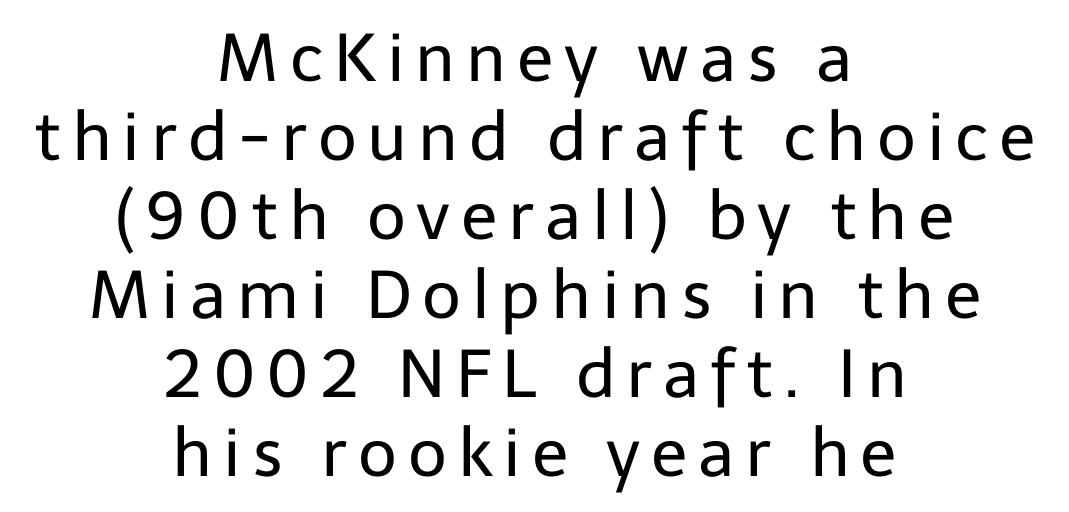
Q: Is the text bold? A: No.
Q: Is the text italic (slanted)? A: No, it is upright.
Q: Is the typeface a serif or a sans-serif typeface? A: Sans-serif.
Q: Is the text underlined? A: No.
Q: How is the paragraph aligned? A: Centered.
Q: Width (condensed, normal, or wide)? A: Normal.
Q: Stroke contrast? A: Low.
Q: x-height? A: Medium.
Q: Monospaced? A: No.
